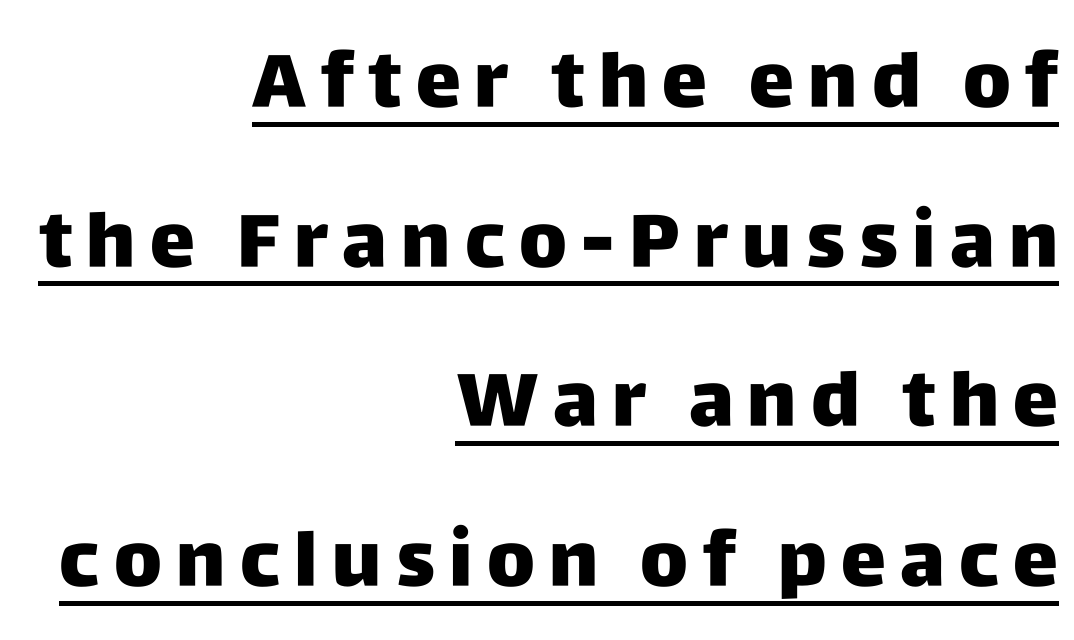
Q: Is the text italic (slanted)? A: No, it is upright.
Q: Is the typeface a serif or a sans-serif typeface? A: Sans-serif.
Q: Is the text underlined? A: Yes.
Q: How is the paragraph aligned? A: Right-aligned.
Q: Is the spacing between lines tight, normal or loose? A: Loose.
Q: Width (condensed, normal, or wide)? A: Normal.
Q: Stroke contrast? A: Low.
Q: x-height? A: Large.
Q: Monospaced? A: No.
